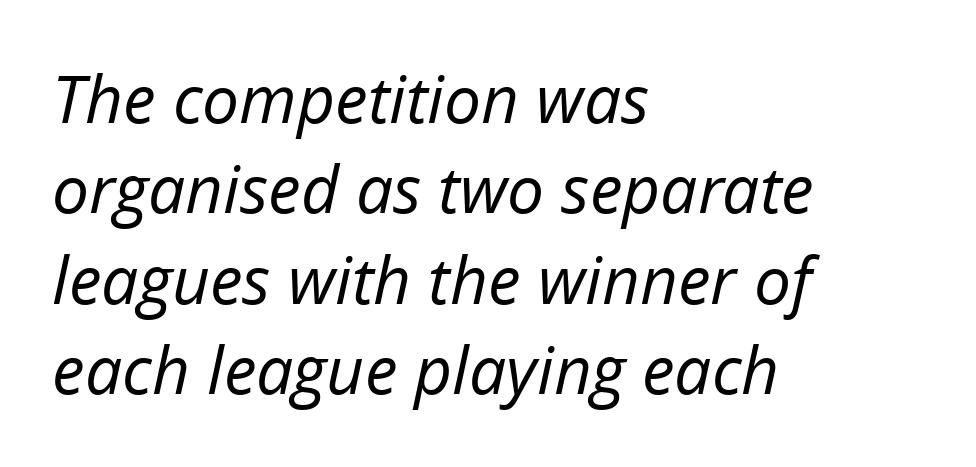
The image shows 66 px regular-weight type, italic (leaning right); set left-aligned, normal line spacing (1.37x), normal letter spacing, not underlined; low stroke contrast and a medium x-height.
